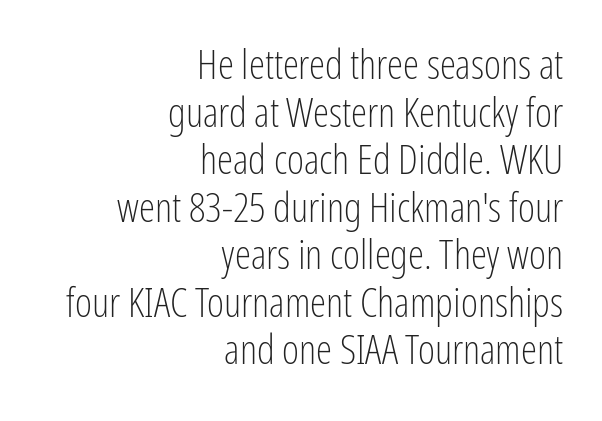
The gap between lines stays unmarked. No chunkiness to these letters — they're not bold. Notice how the passage keeps a crisp vertical edge on the right only. In terms of letterspacing, this is plain default setting. Classification — sans serif.
